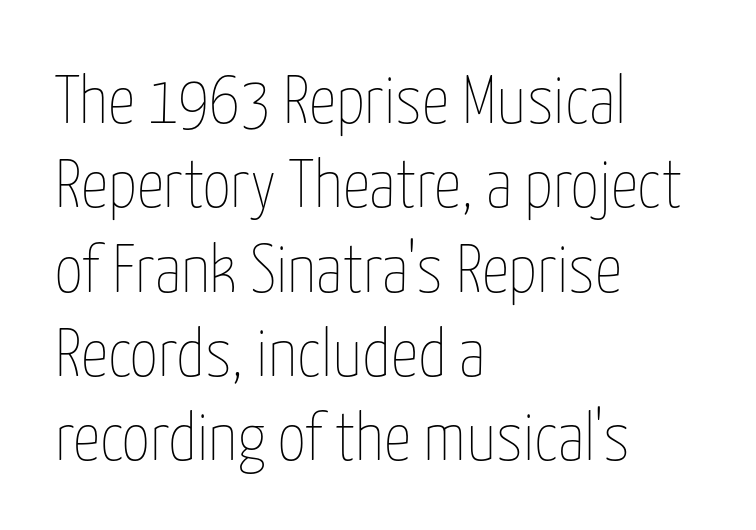
The image shows 68 px thin, condensed type, upright; set left-aligned, line spacing 1.24x, normal letter spacing, not underlined; low stroke contrast and a medium x-height.
